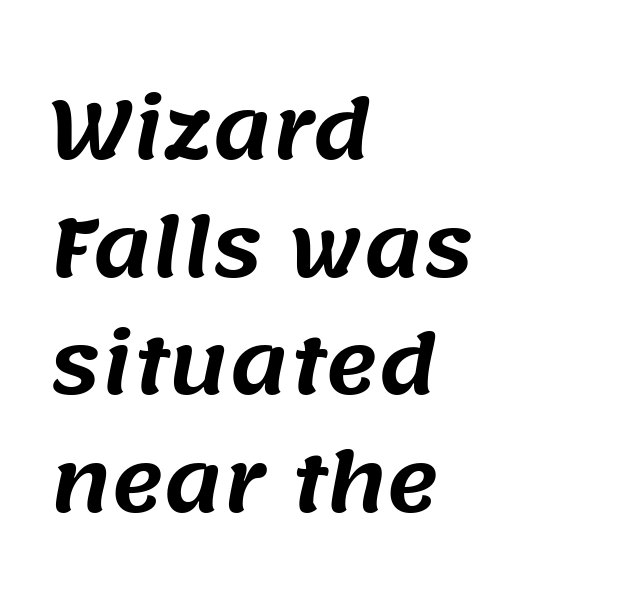
Q: Is the typeface a serif or a sans-serif typeface? A: Sans-serif.
Q: Is the text underlined? A: No.
Q: How is the paragraph aligned? A: Left-aligned.
Q: Is the spacing between letters normal or unusually wide? A: Normal.
Q: Is the spacing between lines tight, normal or loose? A: Normal.
Q: Width (condensed, normal, or wide)? A: Normal.
Q: Stroke contrast? A: Medium.
Q: x-height? A: Large.
Q: Monospaced? A: No.
